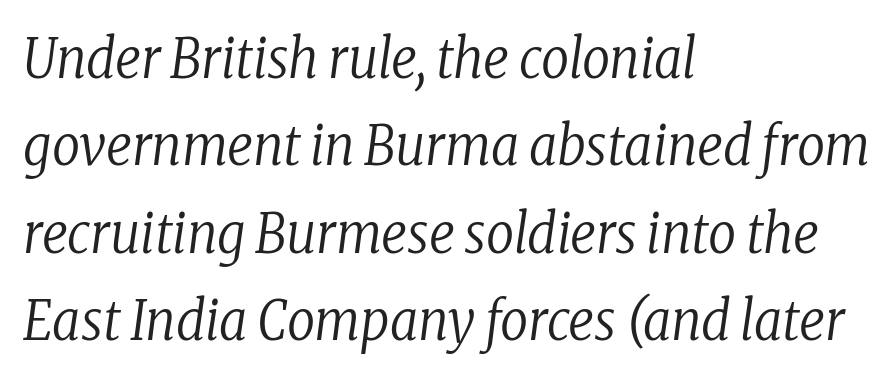
Q: Is the text bold? A: No.
Q: Is the text italic (slanted)? A: Yes, it leans right by about 8 degrees.
Q: Is the typeface a serif or a sans-serif typeface? A: Serif.
Q: Is the text underlined? A: No.
Q: How is the paragraph aligned? A: Left-aligned.
Q: Is the spacing between letters normal or unusually wide? A: Normal.
Q: Is the spacing between lines tight, normal or loose? A: Normal.
Q: Width (condensed, normal, or wide)? A: Condensed.
Q: Stroke contrast? A: Low.
Q: x-height? A: Medium.
Q: Monospaced? A: No.
